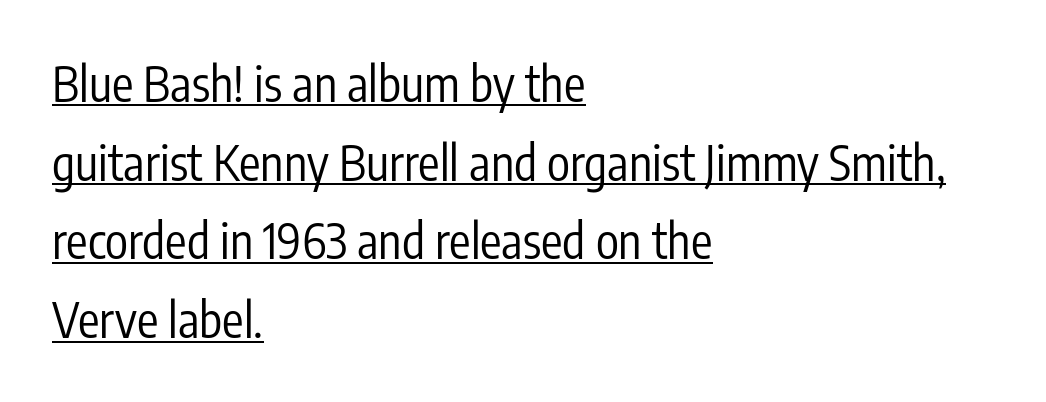
Q: Is the text bold? A: No.
Q: Is the text italic (slanted)? A: No, it is upright.
Q: Is the typeface a serif or a sans-serif typeface? A: Sans-serif.
Q: Is the text underlined? A: Yes.
Q: How is the paragraph aligned? A: Left-aligned.
Q: Is the spacing between letters normal or unusually wide? A: Normal.
Q: Is the spacing between lines tight, normal or loose? A: Normal.
Q: Width (condensed, normal, or wide)? A: Condensed.
Q: Stroke contrast? A: Low.
Q: x-height? A: Medium.
Q: Monospaced? A: No.
